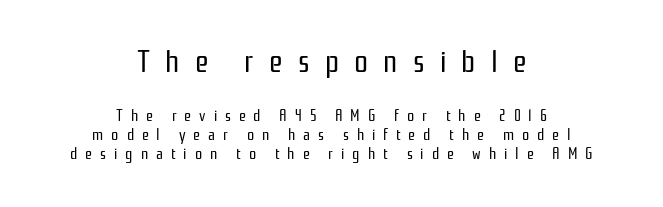
{"serif": "no", "italic": "no", "bold": "no", "weight": "regular", "width": "condensed", "stroke_contrast": "low", "x_height": "medium", "monospaced": "no", "underline": "no", "align": "center", "line_spacing_ratio": 1.19, "letter_spacing": "wide", "letter_spacing_em": 0.49, "larger_block": "first", "size_ratio": 1.94, "glyph_px": 31}
